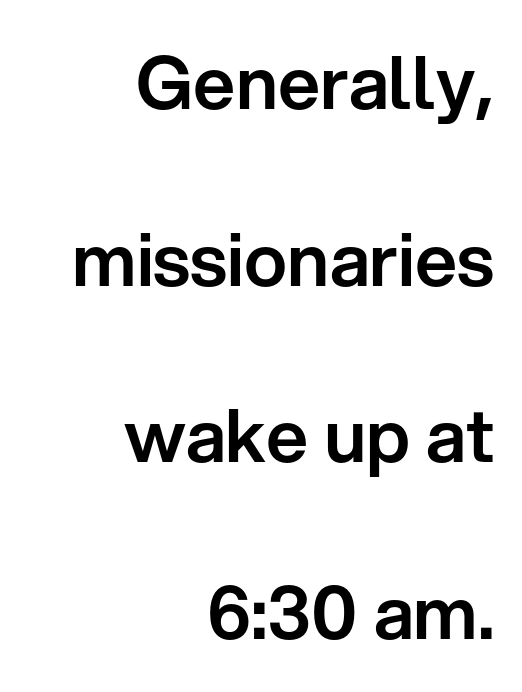
{"serif": "no", "italic": "no", "width": "normal", "stroke_contrast": "low", "x_height": "medium", "monospaced": "no", "underline": "no", "align": "right", "line_spacing": "loose", "line_spacing_ratio": 2.42, "letter_spacing": "normal", "letter_spacing_em": 0.0, "glyph_px": 73}
